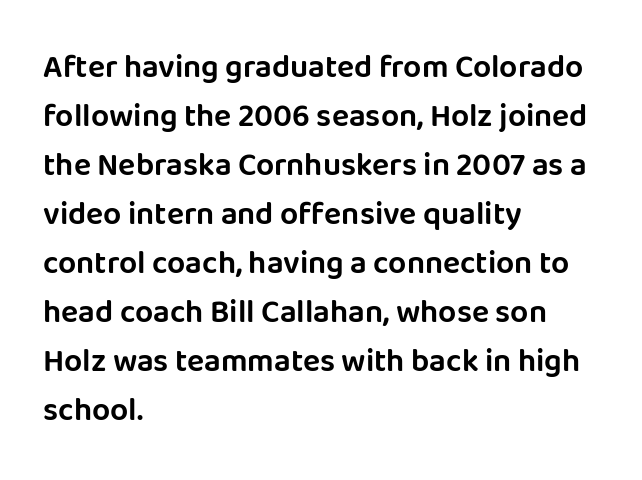
The horizontal fit of the characters is conventional and even. What's the leading like? Ordinary, nothing unusual. The zone under the glyphs is completely vacant. You could not count columns in this text — the font is proportionally spaced. Where is the straight margin? On the left. The text was rendered using a sans face with plain stroke endings.
